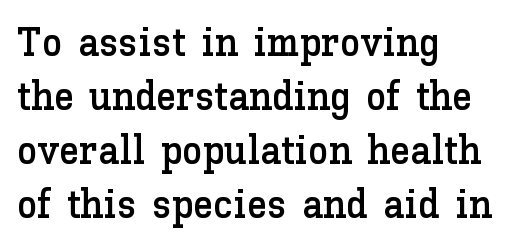
The image shows 41 px text type, upright; set left-aligned, normal line spacing (1.32x), normal letter spacing, not underlined; low stroke contrast and a medium x-height.
